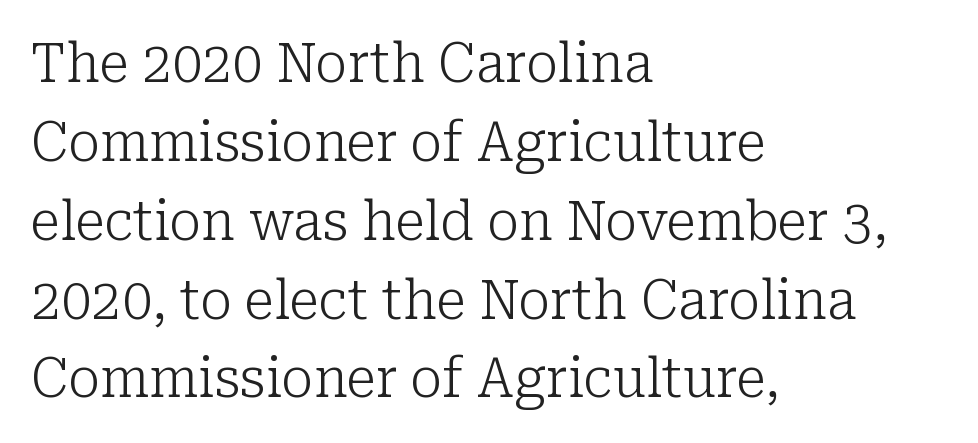
Q: Is the text bold? A: No.
Q: Is the text italic (slanted)? A: No, it is upright.
Q: Is the typeface a serif or a sans-serif typeface? A: Serif.
Q: Is the text underlined? A: No.
Q: How is the paragraph aligned? A: Left-aligned.
Q: Is the spacing between letters normal or unusually wide? A: Normal.
Q: Is the spacing between lines tight, normal or loose? A: Normal.
Q: Width (condensed, normal, or wide)? A: Normal.
Q: Stroke contrast? A: Low.
Q: x-height? A: Medium.
Q: Monospaced? A: No.
